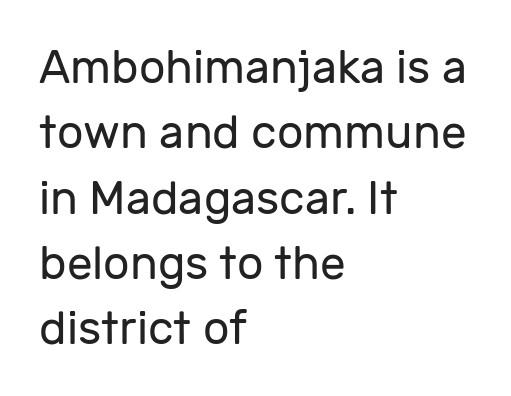
{"serif": "no", "italic": "no", "bold": "no", "weight": "regular", "width": "normal", "stroke_contrast": "low", "x_height": "medium", "monospaced": "no", "underline": "no", "align": "left", "line_spacing": "normal", "line_spacing_ratio": 1.42, "letter_spacing": "normal", "letter_spacing_em": 0.0, "glyph_px": 46}
